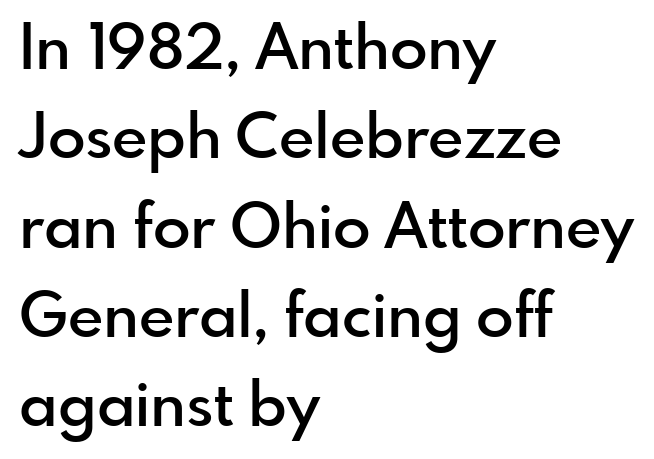
Q: Is the text bold? A: Semi-bold.
Q: Is the text italic (slanted)? A: No, it is upright.
Q: Is the typeface a serif or a sans-serif typeface? A: Sans-serif.
Q: Is the text underlined? A: No.
Q: How is the paragraph aligned? A: Left-aligned.
Q: Is the spacing between letters normal or unusually wide? A: Normal.
Q: Is the spacing between lines tight, normal or loose? A: Normal.
Q: Width (condensed, normal, or wide)? A: Normal.
Q: x-height? A: Small.
Q: Monospaced? A: No.
